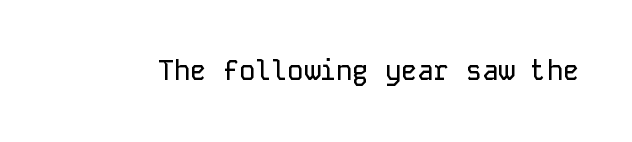
The image shows 27 px text type, upright; set normal letter spacing, not underlined.
